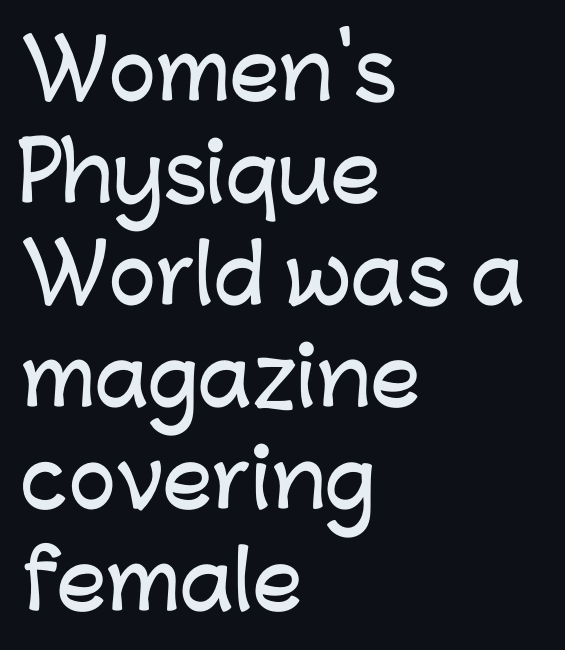
{"serif": "no", "italic": "no", "width": "normal", "stroke_contrast": "low", "x_height": "medium", "monospaced": "no", "underline": "no", "align": "left", "line_spacing": "normal", "line_spacing_ratio": 1.29, "letter_spacing": "normal", "letter_spacing_em": 0.0, "glyph_px": 79}
